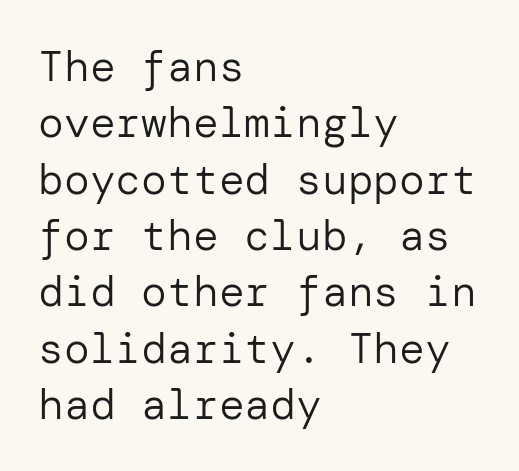
Q: Is the text bold? A: No.
Q: Is the text italic (slanted)? A: No, it is upright.
Q: Is the typeface a serif or a sans-serif typeface? A: Sans-serif.
Q: Is the text underlined? A: No.
Q: How is the paragraph aligned? A: Left-aligned.
Q: Is the spacing between letters normal or unusually wide? A: Normal.
Q: Is the spacing between lines tight, normal or loose? A: Normal.
Q: Width (condensed, normal, or wide)? A: Normal.
Q: Stroke contrast? A: Low.
Q: x-height? A: Medium.
